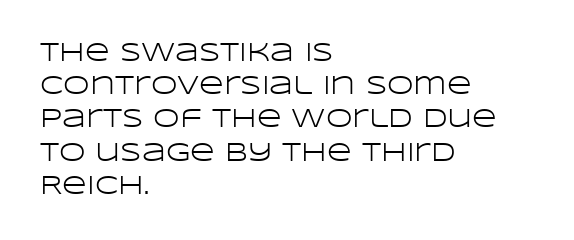
The zone under the glyphs is completely vacant. The passage is arranged the way most books set body copy — flush left. The type sits square on the baseline with zero lean. Weight: in the light-to-regular range. In terms of letterspacing, this is plain default setting.
